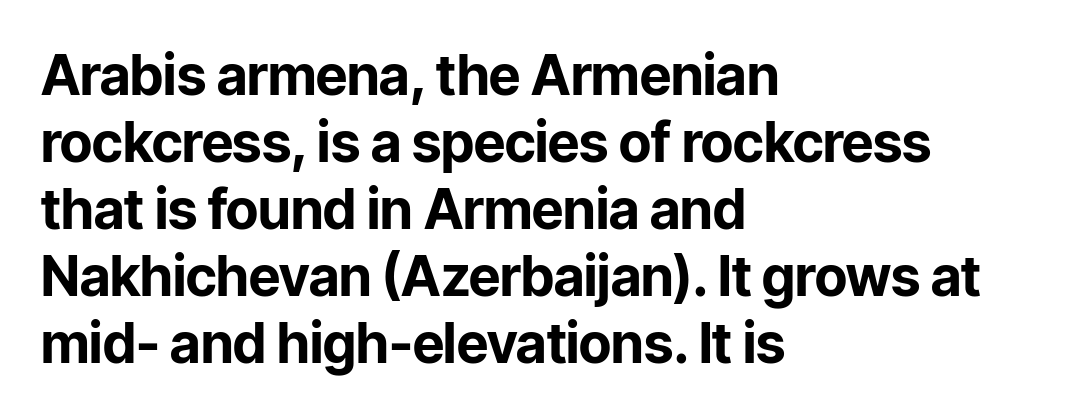
Q: Is the text bold? A: Yes.
Q: Is the text italic (slanted)? A: No, it is upright.
Q: Is the typeface a serif or a sans-serif typeface? A: Sans-serif.
Q: Is the text underlined? A: No.
Q: How is the paragraph aligned? A: Left-aligned.
Q: Is the spacing between letters normal or unusually wide? A: Normal.
Q: Width (condensed, normal, or wide)? A: Normal.
Q: Stroke contrast? A: Low.
Q: x-height? A: Medium.
Q: Monospaced? A: No.
